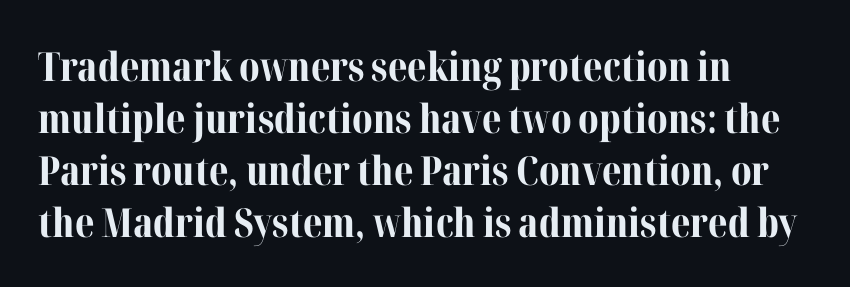
{"serif": "yes", "italic": "no", "bold": "yes", "weight": "bold", "width": "normal", "stroke_contrast": "medium", "x_height": "medium", "monospaced": "no", "underline": "no", "align": "left", "line_spacing": "normal", "line_spacing_ratio": 1.3, "letter_spacing": "normal", "letter_spacing_em": 0.0, "glyph_px": 40}
